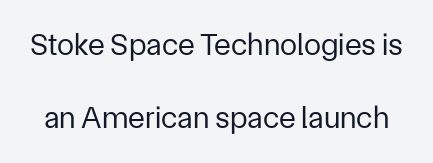
In terms of leading, this rendering errs on the spacious side. Clear beneath every line of the passage. Note the varied advance widths — an 'i' is clearly narrower than an 'm'. Does the type have serifs? No, each stem ends abruptly. Students, note that the glyphs here touch the page at normal intervals.
